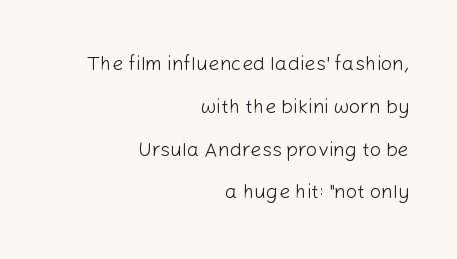
Plain, unruled lines of type. A typesetter would mark this as roman, not italic. Ink coverage per letter is moderate at most. The horizontal fit of the characters is conventional and even. The block of text is sparse from top to bottom, with ample space between rows. The paragraph shown leans on its right margin.
